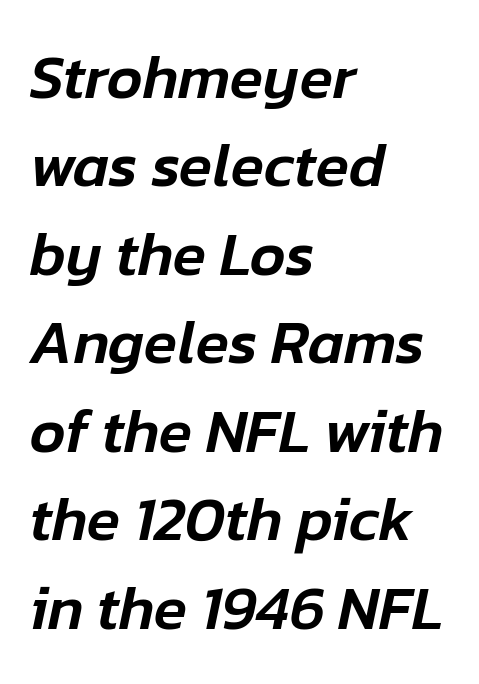
Q: Is the text italic (slanted)? A: Yes, it leans right by about 12 degrees.
Q: Is the text underlined? A: No.
Q: How is the paragraph aligned? A: Left-aligned.
Q: Is the spacing between letters normal or unusually wide? A: Normal.
Q: Is the spacing between lines tight, normal or loose? A: Normal.
Q: Width (condensed, normal, or wide)? A: Normal.
Q: Stroke contrast? A: Low.
Q: x-height? A: Medium.
Q: Monospaced? A: No.
